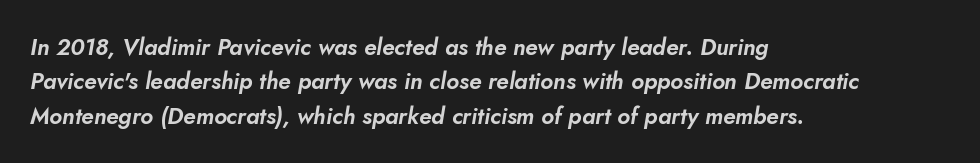
Q: Is the text italic (slanted)? A: Yes, it leans right by about 10 degrees.
Q: Is the text underlined? A: No.
Q: How is the paragraph aligned? A: Left-aligned.
Q: Is the spacing between letters normal or unusually wide? A: Normal.
Q: Is the spacing between lines tight, normal or loose? A: Normal.
